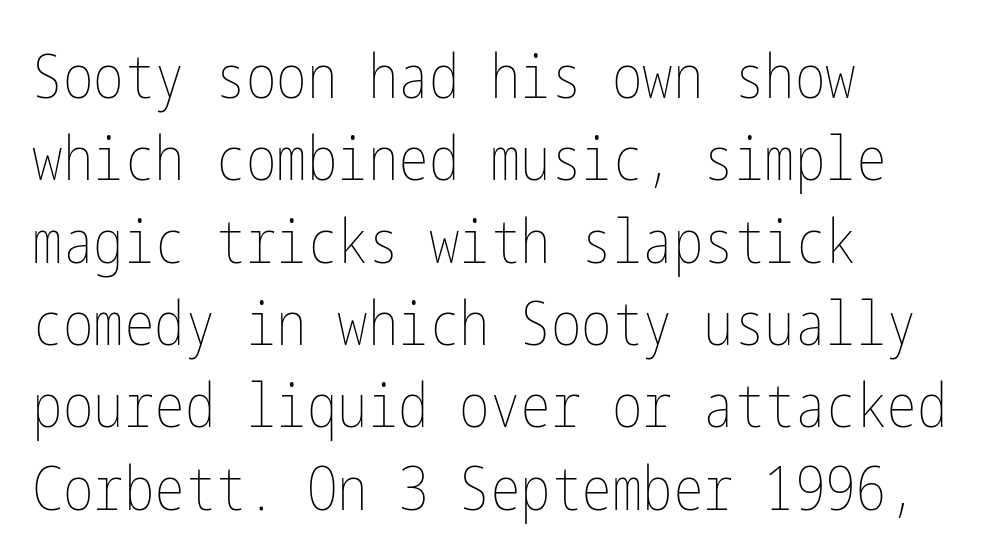
Q: Is the text bold? A: No.
Q: Is the text italic (slanted)? A: No, it is upright.
Q: Is the text underlined? A: No.
Q: How is the paragraph aligned? A: Left-aligned.
Q: Is the spacing between letters normal or unusually wide? A: Normal.
Q: Is the spacing between lines tight, normal or loose? A: Normal.
Q: Width (condensed, normal, or wide)? A: Condensed.
Q: Stroke contrast? A: Low.
Q: x-height? A: Medium.
